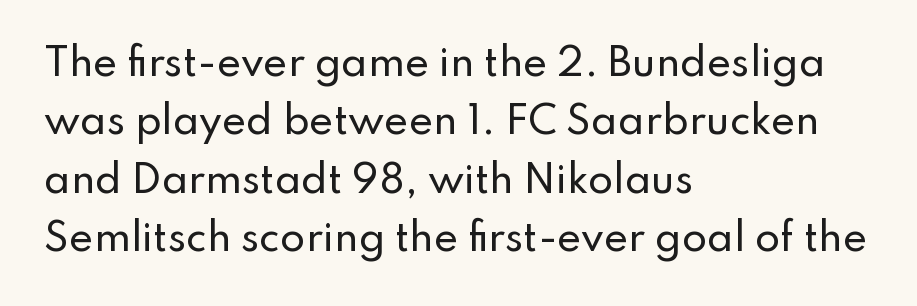
Q: Is the text italic (slanted)? A: No, it is upright.
Q: Is the typeface a serif or a sans-serif typeface? A: Sans-serif.
Q: Is the text underlined? A: No.
Q: How is the paragraph aligned? A: Left-aligned.
Q: Is the spacing between letters normal or unusually wide? A: Normal.
Q: Is the spacing between lines tight, normal or loose? A: Normal.
Q: Width (condensed, normal, or wide)? A: Normal.
Q: Stroke contrast? A: Low.
Q: x-height? A: Small.
Q: Monospaced? A: No.
